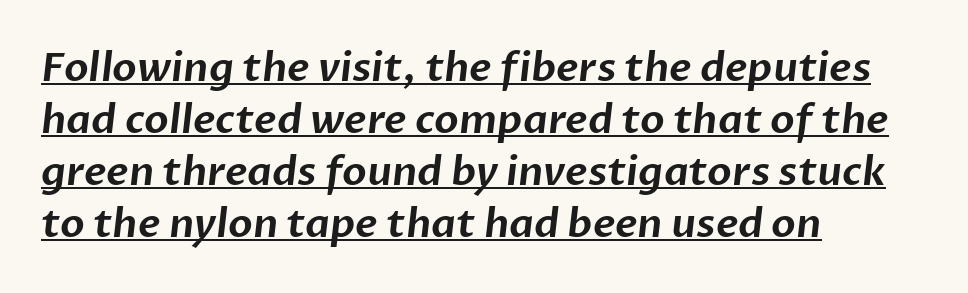
The image shows 40 px sans-serif type; set left-aligned, normal line spacing (1.3x), normal letter spacing, underlined; low stroke contrast and a medium x-height.
